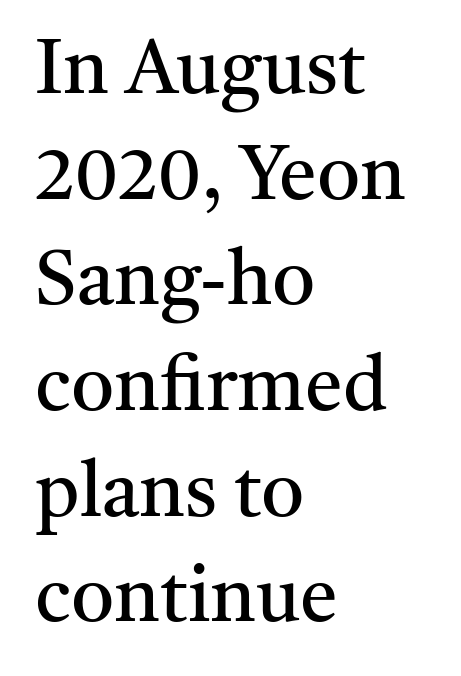
{"serif": "yes", "italic": "no", "bold": "no", "weight": "regular", "width": "normal", "stroke_contrast": "medium", "x_height": "medium", "monospaced": "no", "underline": "no", "align": "left", "line_spacing": "normal", "line_spacing_ratio": 1.39, "letter_spacing": "normal", "letter_spacing_em": 0.0, "glyph_px": 76}
